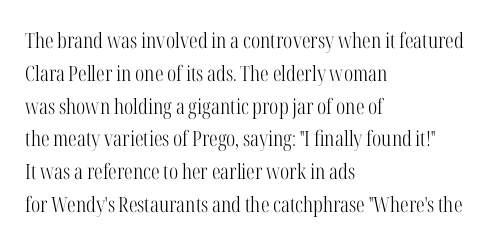
Q: Is the text bold? A: No.
Q: Is the text italic (slanted)? A: No, it is upright.
Q: Is the text underlined? A: No.
Q: How is the paragraph aligned? A: Left-aligned.
Q: Is the spacing between letters normal or unusually wide? A: Normal.
Q: Is the spacing between lines tight, normal or loose? A: Normal.
